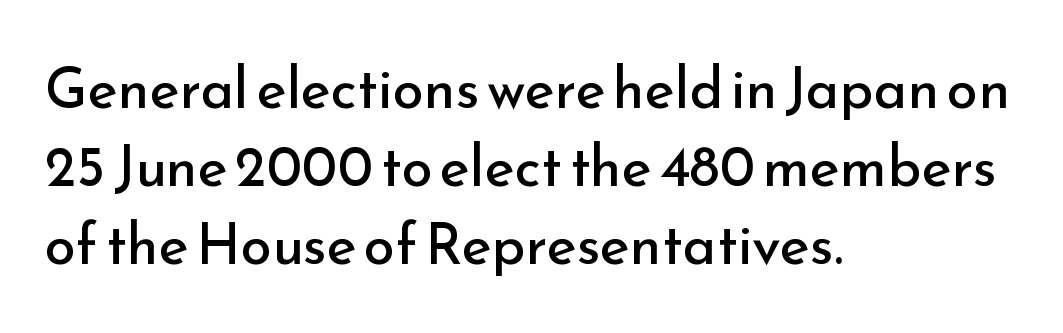
{"serif": "no", "italic": "no", "bold": "no", "weight": "regular", "width": "normal", "stroke_contrast": "low", "x_height": "small", "monospaced": "no", "underline": "no", "align": "left", "line_spacing": "normal", "line_spacing_ratio": 1.37, "letter_spacing": "normal", "letter_spacing_em": 0.0, "glyph_px": 57}
